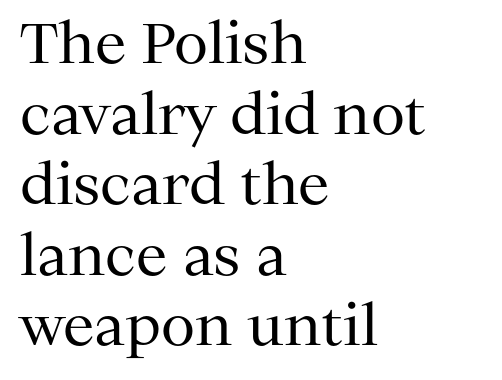
This is the regular roman posture of the typeface. These lines stack with their left ends in a neat column. The passage shown has conventional tracking throughout. Clear beneath every line of the passage.
